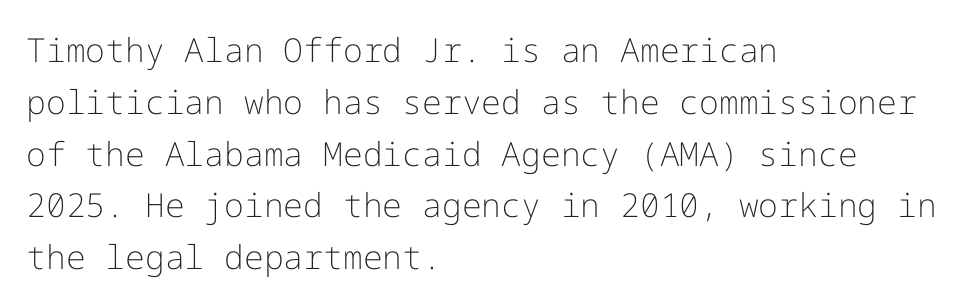
The image shows 33 px light sans-serif type, upright; set left-aligned, normal line spacing (1.57x), normal letter spacing, not underlined; low stroke contrast and a medium x-height.
